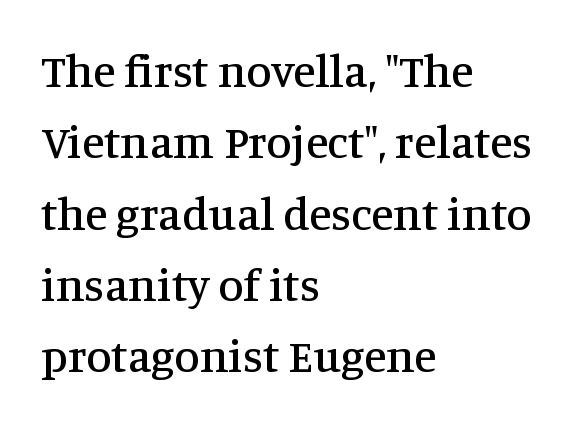
{"serif": "yes", "italic": "no", "width": "normal", "stroke_contrast": "medium", "x_height": "large", "monospaced": "no", "underline": "no", "align": "left", "line_spacing": "normal", "line_spacing_ratio": 1.55, "letter_spacing": "normal", "letter_spacing_em": 0.0, "glyph_px": 46}
